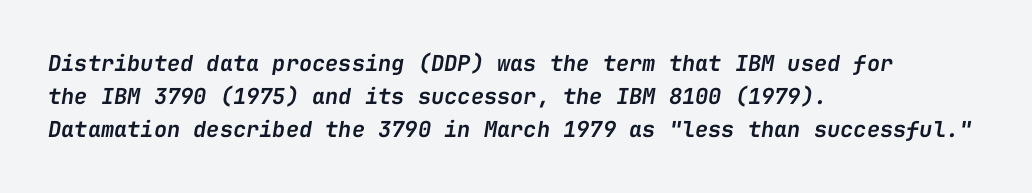
Quick note: underline off. Compared with ordinary roman type, these characters are visibly tilted. Nothing unusual about the tracking: characters are spaced as the font intends. The leading is moderate, giving the passage an even texture. Weight: semibold (demi).
